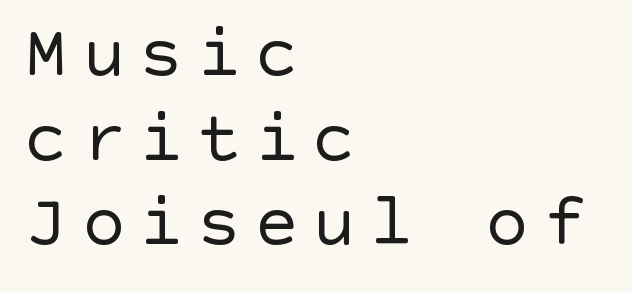
{"serif": "no", "italic": "no", "bold": "no", "weight": "regular", "width": "normal", "x_height": "large", "underline": "no", "align": "left", "line_spacing_ratio": 1.16, "glyph_px": 73}
